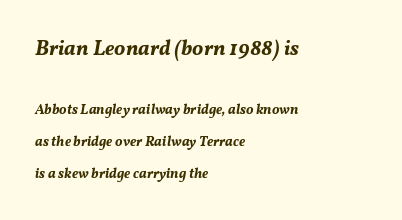
{"italic": "yes", "lean": "right", "slant_degrees": 11, "bold": "yes", "underline": "no", "align": "left", "line_spacing": "loose", "line_spacing_ratio": 2.28, "letter_spacing": "normal", "letter_spacing_em": 0.0, "larger_block": "first", "size_ratio": 1.5, "glyph_px": 21}
